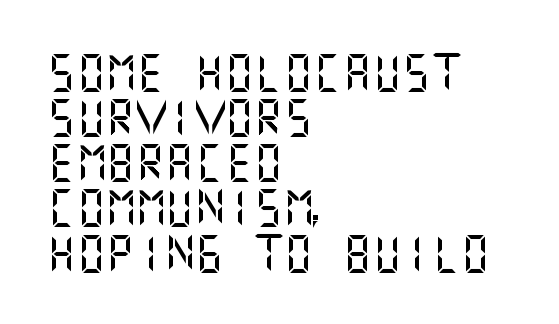
When letters stand straight like this, we call the style roman or upright. To sum up the face: it is a sans, with no serifs. Students, note that the glyphs here touch the page at normal intervals. The ragged edge is on the right, which tells us the setting is flush left.
